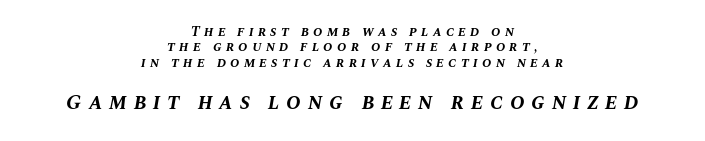
Q: Is the text bold? A: Yes.
Q: Is the text italic (slanted)? A: Yes, it leans right by about 10 degrees.
Q: Is the text underlined? A: No.
Q: How is the paragraph aligned? A: Centered.
Q: Is the spacing between letters normal or unusually wide? A: Unusually wide.
Q: Is the spacing between lines tight, normal or loose? A: Tight.
Q: Which block of text is set in a larger size, the first (top) or the second (bottom)? A: The second (bottom) one.
